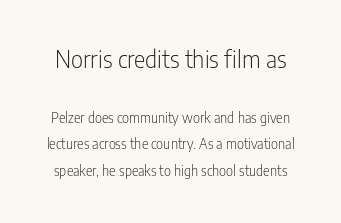
Each row of text sits above clean, open space. Summary of vertical rhythm: relaxed, with wide interline spacing. Ink coverage per letter is moderate at most. If you squint, the top block still reads clearly — it's the larger of the two. Default kerning and tracking; the words read as compact shapes.
